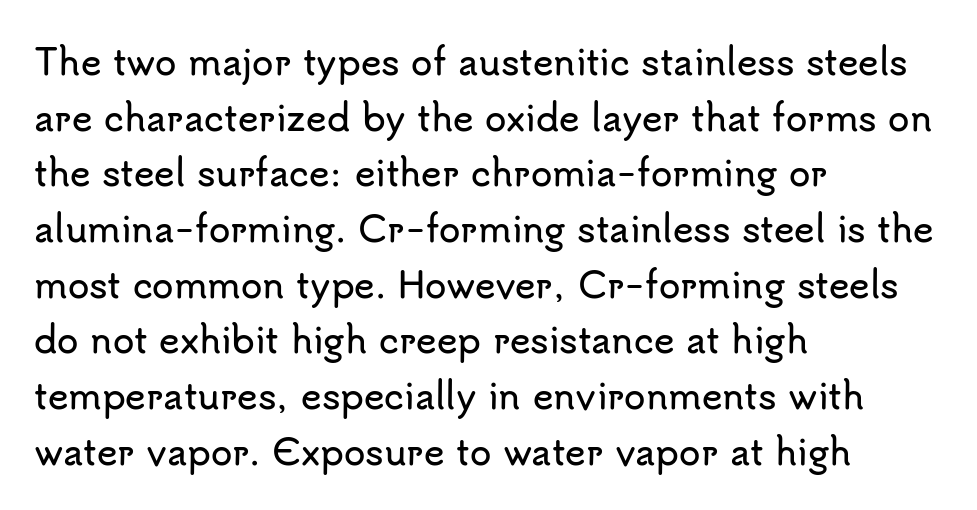
The image shows 35 px sans-serif type, upright; set left-aligned, normal line spacing (1.59x), normal letter spacing, not underlined; low stroke contrast and a small x-height.
